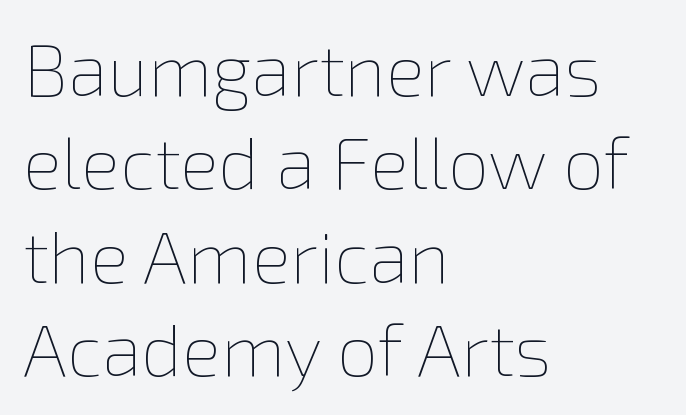
Q: Is the text bold? A: No.
Q: Is the text italic (slanted)? A: No, it is upright.
Q: Is the text underlined? A: No.
Q: How is the paragraph aligned? A: Left-aligned.
Q: Is the spacing between letters normal or unusually wide? A: Normal.
Q: Is the spacing between lines tight, normal or loose? A: Normal.
Q: Width (condensed, normal, or wide)? A: Normal.
Q: Stroke contrast? A: Low.
Q: x-height? A: Medium.
Q: Monospaced? A: No.
